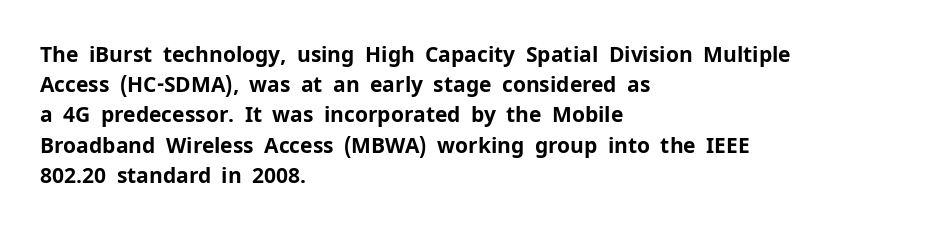
The image shows 21 px bold type, upright; set left-aligned, normal line spacing (1.44x), normal letter spacing, not underlined.
